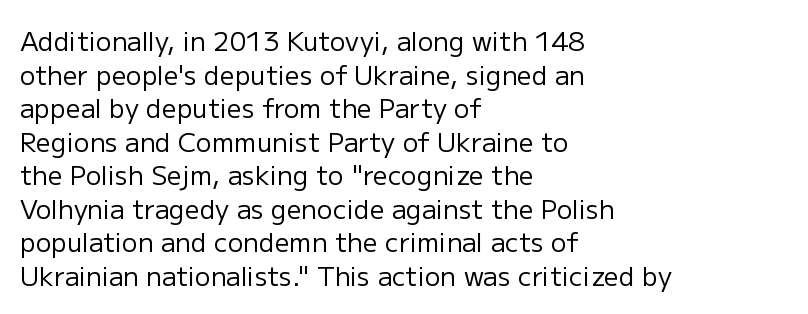
The image shows 26 px text type, upright; set left-aligned, normal line spacing (1.29x), normal letter spacing, not underlined.
